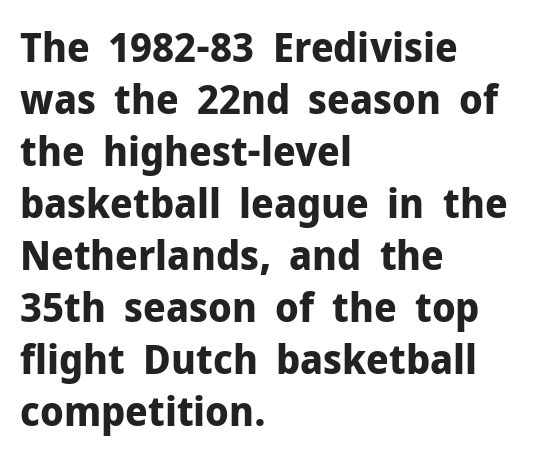
Rule under the text: the space is simply empty. Does the weight exceed regular? Yes, all the way to bold. The face used here is a sans, in the tradition of grotesques and geometrics. In terms of letterspacing, this is plain default setting. You could not count columns in this text — the font is proportionally spaced. Does the lettering tilt? It doesn't — this is upright.
